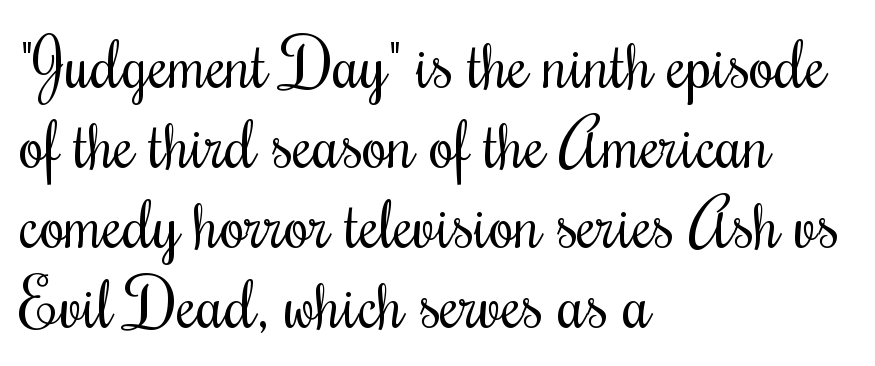
The image shows 66 px regular-weight, condensed serif type; set left-aligned, line spacing 1.21x, normal letter spacing, not underlined; medium stroke contrast and a small x-height.
